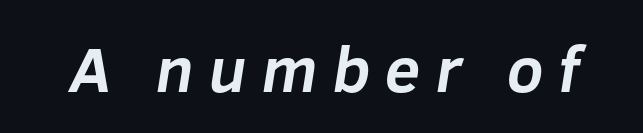
Q: Is the text bold? A: Yes.
Q: Is the typeface a serif or a sans-serif typeface? A: Sans-serif.
Q: Is the text underlined? A: No.
Q: Is the spacing between letters normal or unusually wide? A: Unusually wide.
Q: Width (condensed, normal, or wide)? A: Normal.
Q: Stroke contrast? A: Low.
Q: x-height? A: Medium.
Q: Monospaced? A: No.
